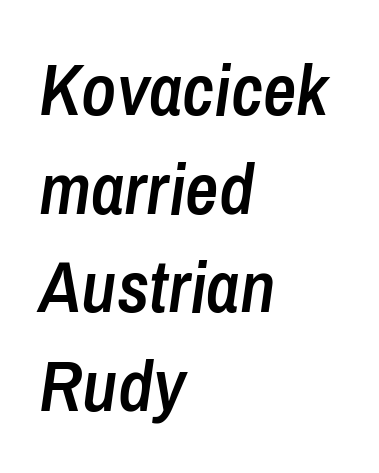
Emphasis-style slanted type is in use. Lines of text with bare space underneath. One glance says typical: line gaps are just what's usual. The type is set solid horizontally, with unmodified tracking. The glyphs have the mass of a demibold cut, below bold. The rendering anchors every line to the left-hand side.
